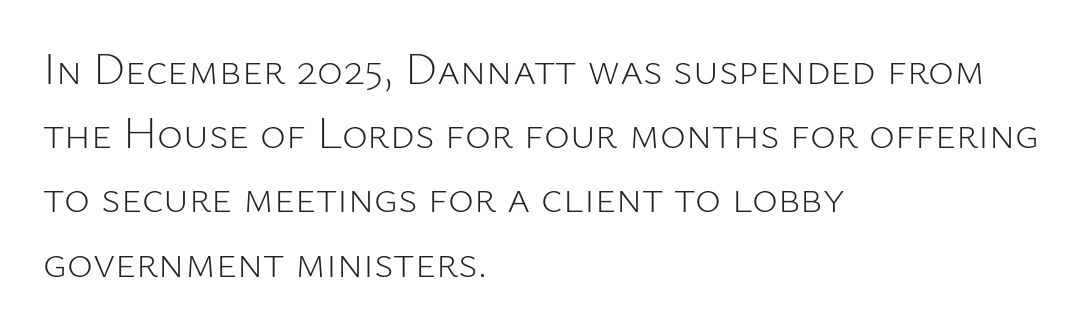
The rendering shows plain stroke endings on the letterforms — a sans-serif design. Character widths vary here, with narrow letters taking less room than wide ones. These lines keep a tight, regular rhythm from letter to letter. The font is comparable to plain body text, perhaps lighter.
